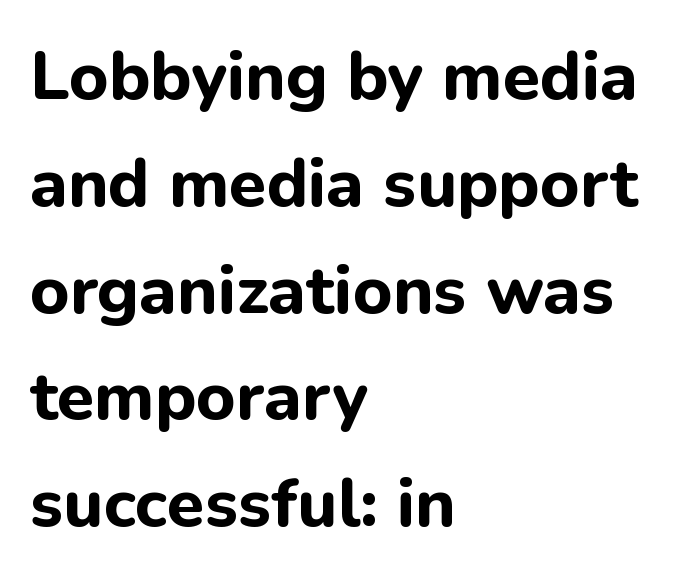
Q: Is the text bold? A: Yes.
Q: Is the text italic (slanted)? A: No, it is upright.
Q: Is the typeface a serif or a sans-serif typeface? A: Sans-serif.
Q: Is the text underlined? A: No.
Q: How is the paragraph aligned? A: Left-aligned.
Q: Is the spacing between letters normal or unusually wide? A: Normal.
Q: Is the spacing between lines tight, normal or loose? A: Normal.
Q: Width (condensed, normal, or wide)? A: Normal.
Q: Stroke contrast? A: Low.
Q: x-height? A: Medium.
Q: Monospaced? A: No.
